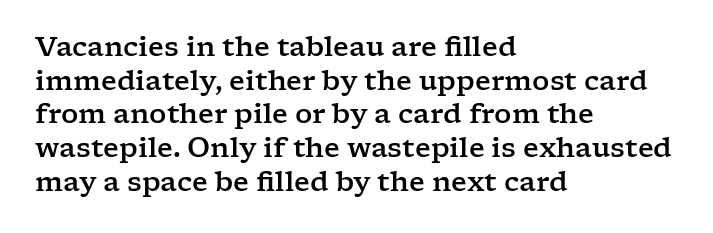
The image shows 27 px text type, upright; set left-aligned, normal line spacing (1.25x), normal letter spacing, not underlined.
